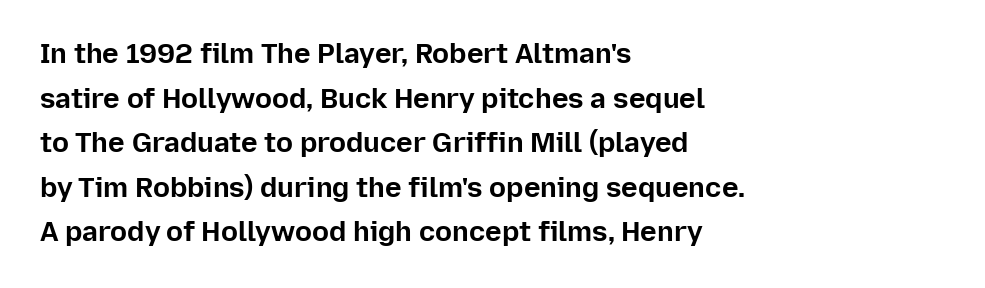
Q: Is the text bold? A: Yes.
Q: Is the text italic (slanted)? A: No, it is upright.
Q: Is the typeface a serif or a sans-serif typeface? A: Sans-serif.
Q: Is the text underlined? A: No.
Q: How is the paragraph aligned? A: Left-aligned.
Q: Is the spacing between letters normal or unusually wide? A: Normal.
Q: Is the spacing between lines tight, normal or loose? A: Normal.
Q: Width (condensed, normal, or wide)? A: Normal.
Q: Stroke contrast? A: Low.
Q: x-height? A: Medium.
Q: Monospaced? A: No.
